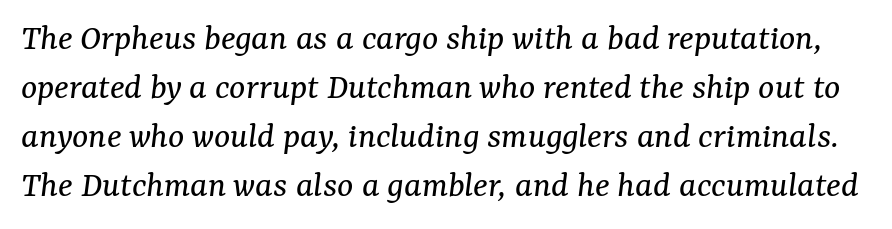
Q: Is the text bold? A: No.
Q: Is the text italic (slanted)? A: Yes, it leans right by about 7 degrees.
Q: Is the typeface a serif or a sans-serif typeface? A: Serif.
Q: Is the text underlined? A: No.
Q: Is the spacing between letters normal or unusually wide? A: Normal.
Q: Is the spacing between lines tight, normal or loose? A: Normal.
Q: Width (condensed, normal, or wide)? A: Normal.
Q: Stroke contrast? A: Medium.
Q: x-height? A: Medium.
Q: Monospaced? A: No.
